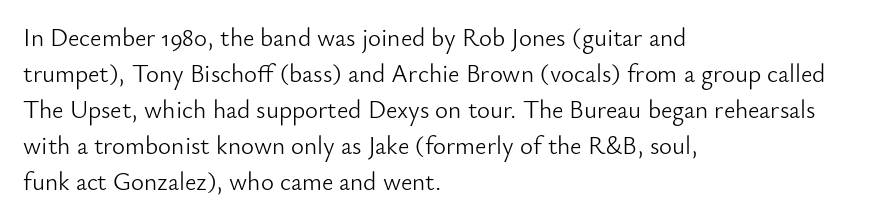
Q: Is the text bold? A: No.
Q: Is the text italic (slanted)? A: No, it is upright.
Q: Is the text underlined? A: No.
Q: How is the paragraph aligned? A: Left-aligned.
Q: Is the spacing between letters normal or unusually wide? A: Normal.
Q: Is the spacing between lines tight, normal or loose? A: Normal.
